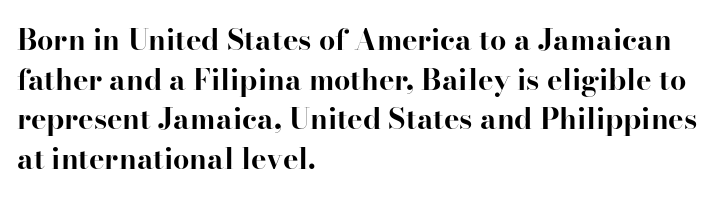
The image shows 29 px bold serif type, upright; set left-aligned, normal line spacing (1.37x), normal letter spacing, not underlined; high stroke contrast and a small x-height.
